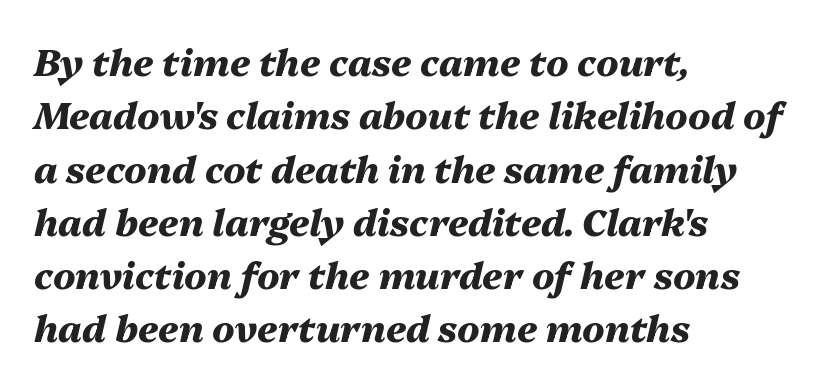
The image shows 37 px heavy type, italic (leaning right); set left-aligned, normal line spacing (1.44x), normal letter spacing, not underlined; medium stroke contrast and a medium x-height.
